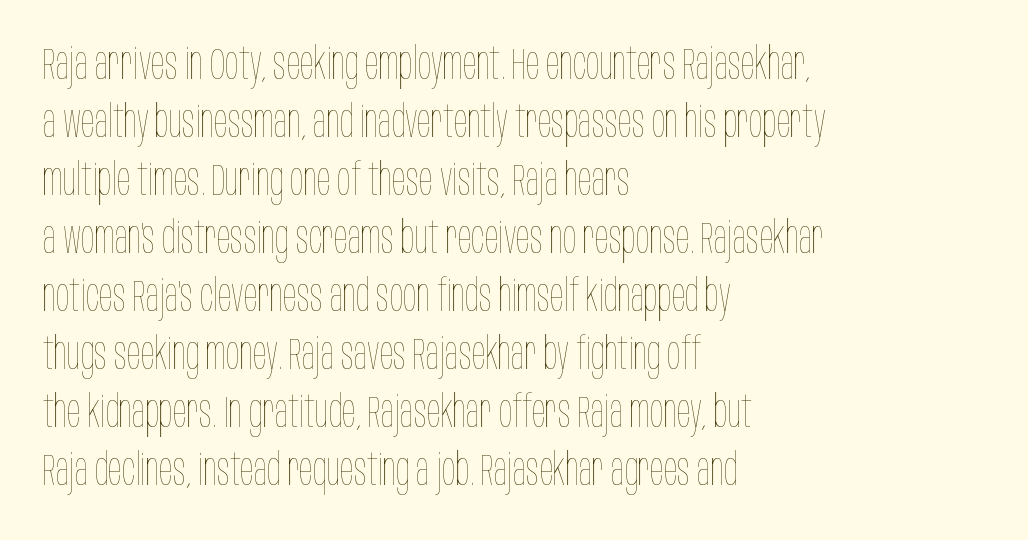
Ordinary non-slanted type is in use. The vertical gap from one line to the next is medium. No chunkiness to these letters — they're not bold. Note the varied advance widths — an 'i' is clearly narrower than an 'm'. The passage shown has conventional tracking throughout. The area under the type is left untouched.
